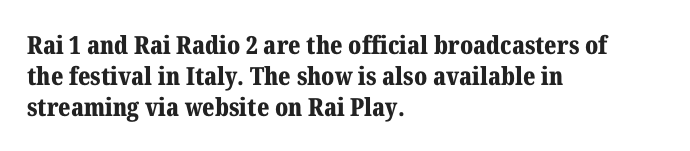
You'd pick this weight for a headline — it's a proper bold. Upright lettering throughout. Nothing unusual about the tracking: characters are spaced as the font intends. Check the space under the baseline: it is left empty.
